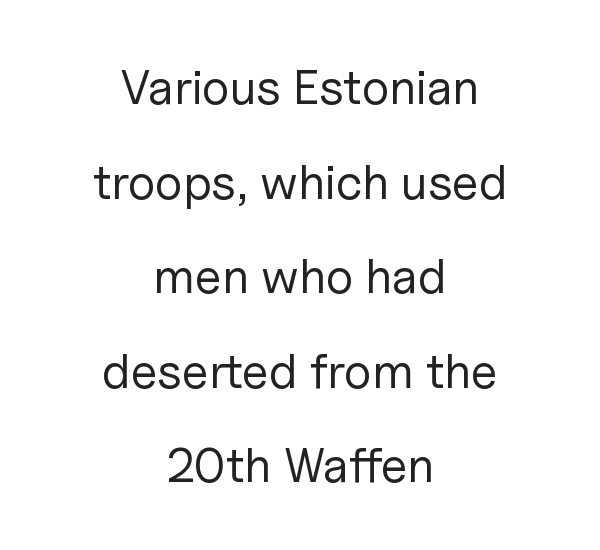
Each row of text sits above clean, open space. Think of a printed novel: that variable character pitch is what you see here. The type sits square on the baseline with zero lean. Widely set lines give the paragraph a tall, airy silhouette. The whitespace from short lines is split evenly between both sides.
